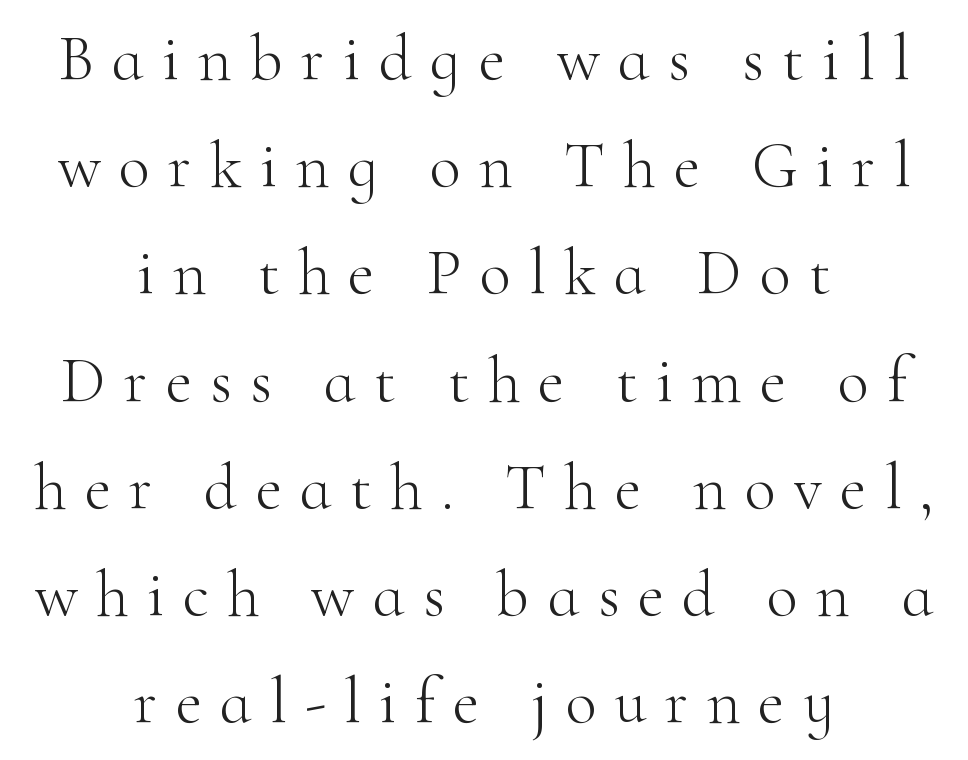
Q: Is the text bold? A: No.
Q: Is the text italic (slanted)? A: No, it is upright.
Q: Is the typeface a serif or a sans-serif typeface? A: Serif.
Q: Is the text underlined? A: No.
Q: How is the paragraph aligned? A: Centered.
Q: Is the spacing between letters normal or unusually wide? A: Unusually wide.
Q: Is the spacing between lines tight, normal or loose? A: Normal.
Q: Width (condensed, normal, or wide)? A: Normal.
Q: Stroke contrast? A: High.
Q: x-height? A: Small.
Q: Monospaced? A: No.
